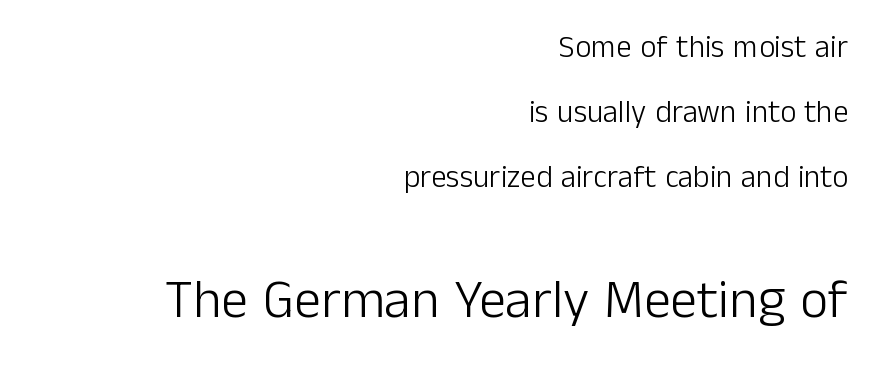
Q: Is the text bold? A: No.
Q: Is the text italic (slanted)? A: No, it is upright.
Q: Is the typeface a serif or a sans-serif typeface? A: Sans-serif.
Q: Is the text underlined? A: No.
Q: How is the paragraph aligned? A: Right-aligned.
Q: Is the spacing between letters normal or unusually wide? A: Normal.
Q: Is the spacing between lines tight, normal or loose? A: Loose.
Q: Which block of text is set in a larger size, the first (top) or the second (bottom)? A: The second (bottom) one.
Q: Width (condensed, normal, or wide)? A: Normal.
Q: Stroke contrast? A: Low.
Q: x-height? A: Medium.
Q: Monospaced? A: No.
